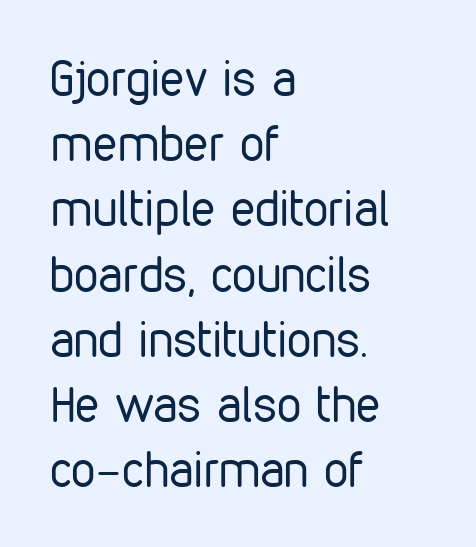
The image shows 49 px regular-weight, condensed sans-serif type, upright; set left-aligned, normal line spacing (1.33x), normal letter spacing, not underlined; low stroke contrast and a medium x-height.
